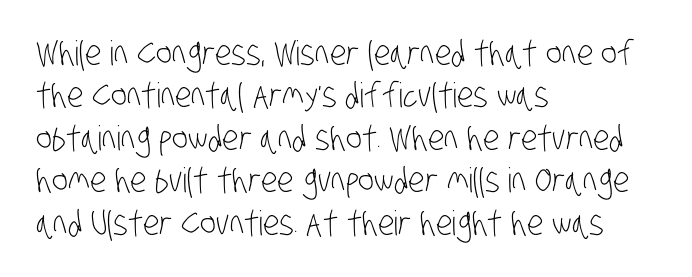
{"serif": "no", "bold": "no", "weight": "light", "width": "condensed", "stroke_contrast": "low", "x_height": "large", "monospaced": "no", "underline": "no", "align": "left", "line_spacing": "normal", "line_spacing_ratio": 1.25, "letter_spacing": "normal", "letter_spacing_em": 0.0, "glyph_px": 34}
